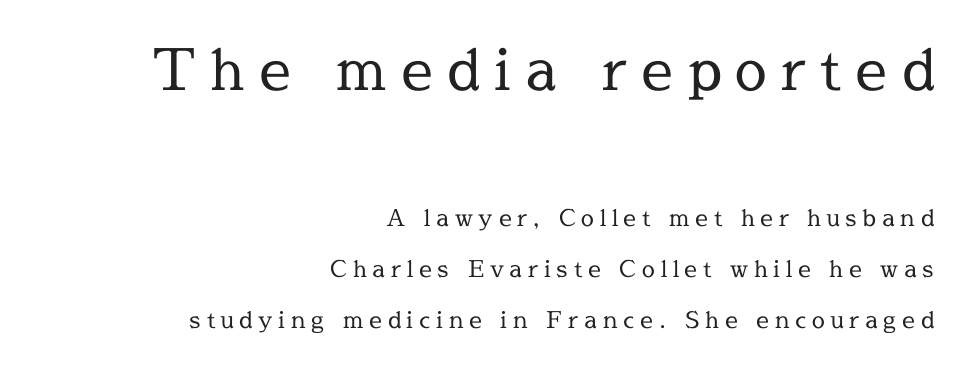
Q: Is the text bold? A: No.
Q: Is the text italic (slanted)? A: No, it is upright.
Q: Is the typeface a serif or a sans-serif typeface? A: Serif.
Q: Is the text underlined? A: No.
Q: How is the paragraph aligned? A: Right-aligned.
Q: Is the spacing between letters normal or unusually wide? A: Unusually wide.
Q: Is the spacing between lines tight, normal or loose? A: Loose.
Q: Which block of text is set in a larger size, the first (top) or the second (bottom)? A: The first (top) one.
Q: Width (condensed, normal, or wide)? A: Normal.
Q: x-height? A: Medium.
Q: Monospaced? A: No.
